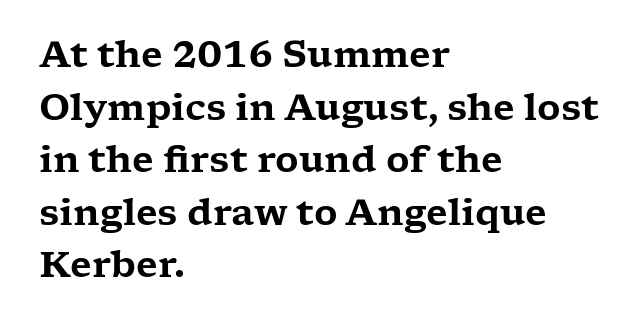
The line texture is even and compact thanks to regular tracking. Unlike a clean sans, this face finishes its strokes with serifs. The letters stand straight up with perfectly vertical stems. Normally led — the rows are evenly, conventionally spaced. Character widths vary here, with narrow letters taking less room than wide ones. Plain, unruled lines of type.
